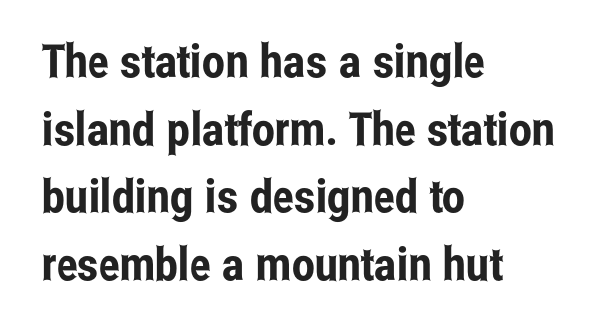
Q: Is the text italic (slanted)? A: No, it is upright.
Q: Is the typeface a serif or a sans-serif typeface? A: Sans-serif.
Q: Is the text underlined? A: No.
Q: How is the paragraph aligned? A: Left-aligned.
Q: Is the spacing between letters normal or unusually wide? A: Normal.
Q: Is the spacing between lines tight, normal or loose? A: Normal.
Q: Width (condensed, normal, or wide)? A: Condensed.
Q: Stroke contrast? A: Low.
Q: x-height? A: Medium.
Q: Monospaced? A: No.
